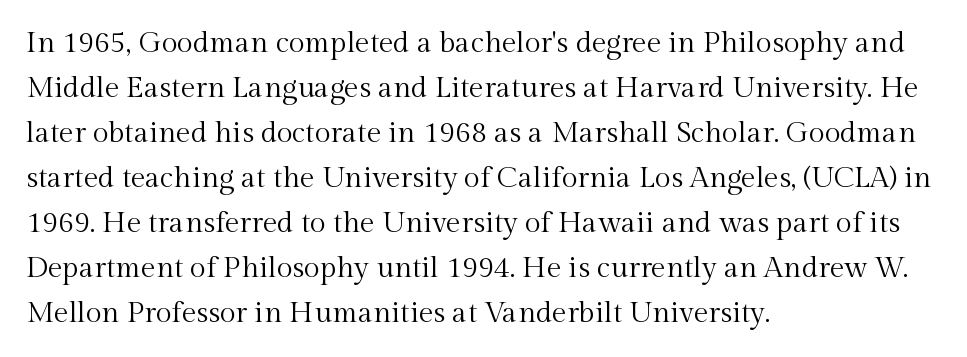
Is there much room between lines? A standard amount, neither cramped nor airy. Each row of text sits above clean, open space. Varying glyph widths throughout — classic text-font behaviour. You can tell it's not italic because the verticals are truly vertical. Does extra space separate the letters? No, they use regular spacing. These lines stack with their left ends in a neat column.
